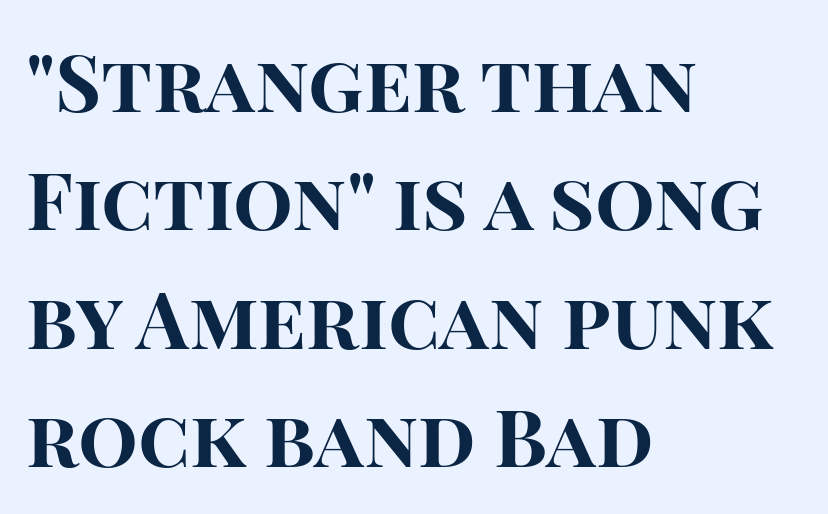
Each letter's strokes conclude bluntly, with no projecting serifs. On the weight axis this lands at bold, roughly 700. You could not count columns in this text — the font is proportionally spaced. Vertically, the passage feels balanced, rows spaced as you'd expect.
